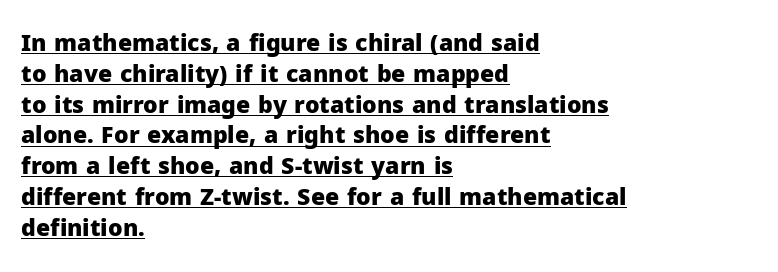
Q: Is the text bold? A: Yes.
Q: Is the text italic (slanted)? A: No, it is upright.
Q: Is the text underlined? A: Yes.
Q: How is the paragraph aligned? A: Left-aligned.
Q: Is the spacing between letters normal or unusually wide? A: Normal.
Q: Is the spacing between lines tight, normal or loose? A: Normal.
